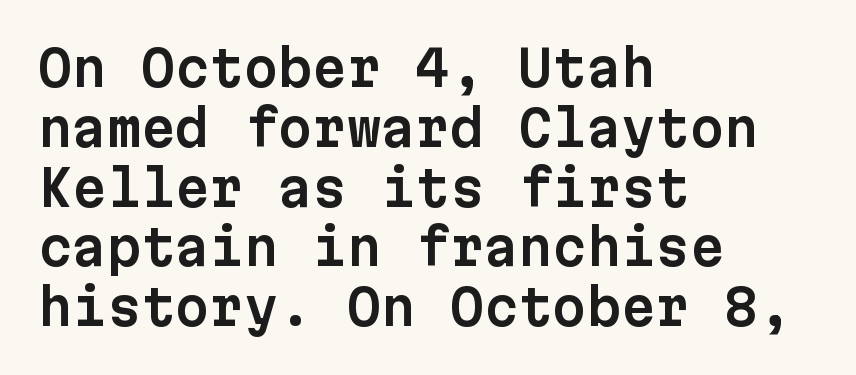
Left-aligned paragraph, ragged on the right. The tracking reads as untouched default to a designer's eye. Nope, no serifs anywhere on these letters. The rendering uses typewriter-style spacing with identical character cells. Unmarked baselines from the first word to the last.
